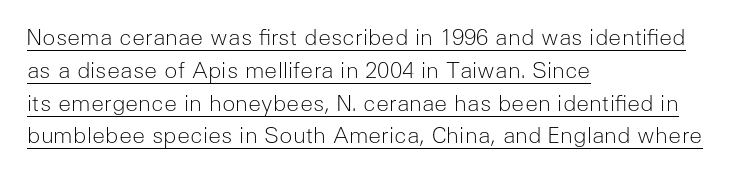
{"italic": "no", "bold": "no", "underline": "yes", "align": "left", "line_spacing": "normal", "line_spacing_ratio": 1.49, "letter_spacing": "normal", "letter_spacing_em": 0.0, "glyph_px": 22}
